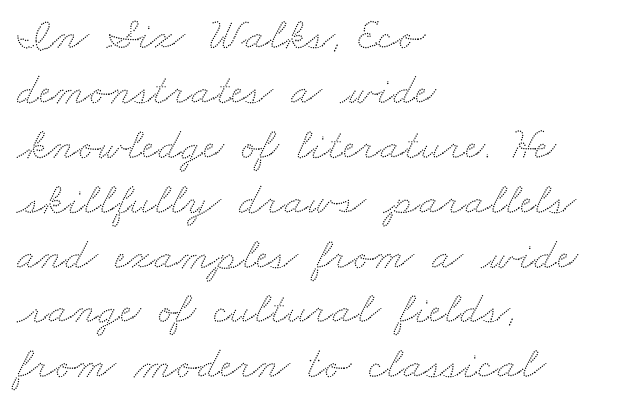
{"width": "wide", "stroke_contrast": "low", "x_height": "small", "monospaced": "no", "underline": "no", "align": "left", "line_spacing_ratio": 1.22, "letter_spacing": "normal", "letter_spacing_em": 0.0, "glyph_px": 45}
